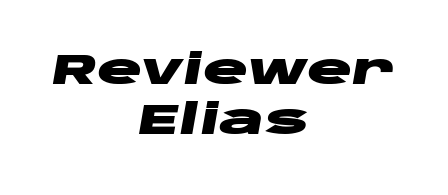
Q: Is the text bold? A: Yes.
Q: Is the text italic (slanted)? A: Yes, it leans right by about 10 degrees.
Q: Is the text underlined? A: No.
Q: How is the paragraph aligned? A: Centered.
Q: Is the spacing between letters normal or unusually wide? A: Normal.
Q: Width (condensed, normal, or wide)? A: Wide.
Q: Stroke contrast? A: Low.
Q: x-height? A: Large.
Q: Monospaced? A: No.
